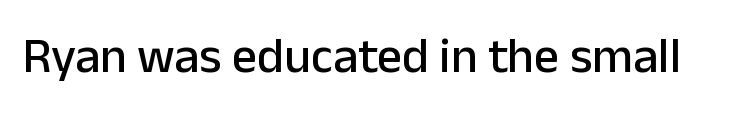
The image shows 50 px sans-serif type, upright; set normal letter spacing, not underlined; low stroke contrast and a medium x-height.
